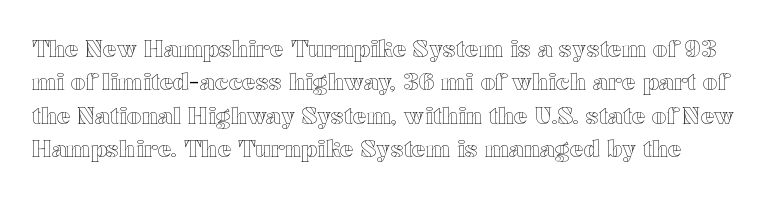
Q: Is the text italic (slanted)? A: No, it is upright.
Q: Is the text underlined? A: No.
Q: Is the spacing between letters normal or unusually wide? A: Normal.
Q: Is the spacing between lines tight, normal or loose? A: Normal.
